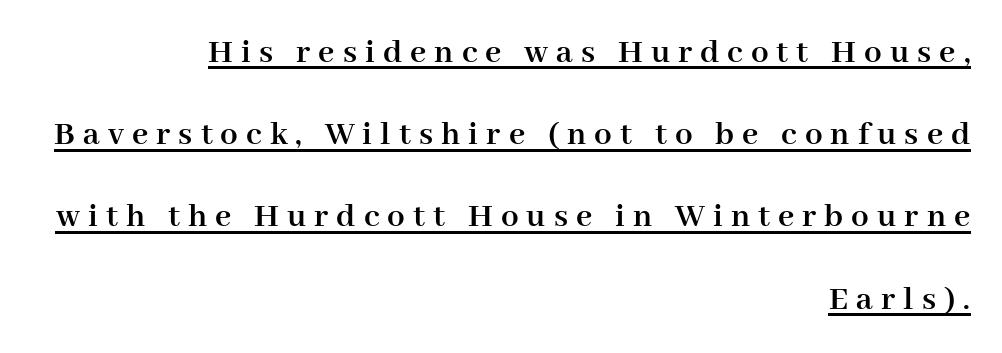
Q: Is the text bold? A: Yes.
Q: Is the text italic (slanted)? A: No, it is upright.
Q: Is the typeface a serif or a sans-serif typeface? A: Serif.
Q: Is the text underlined? A: Yes.
Q: How is the paragraph aligned? A: Right-aligned.
Q: Is the spacing between letters normal or unusually wide? A: Unusually wide.
Q: Is the spacing between lines tight, normal or loose? A: Loose.
Q: Width (condensed, normal, or wide)? A: Normal.
Q: Stroke contrast? A: High.
Q: x-height? A: Medium.
Q: Monospaced? A: No.
